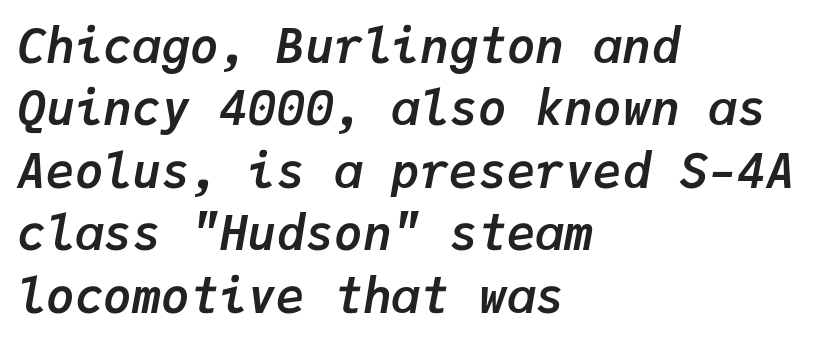
The image shows 48 px semibold type, italic (leaning right), monospaced; set left-aligned, normal line spacing (1.3x), normal letter spacing, not underlined; low stroke contrast and a medium x-height.
